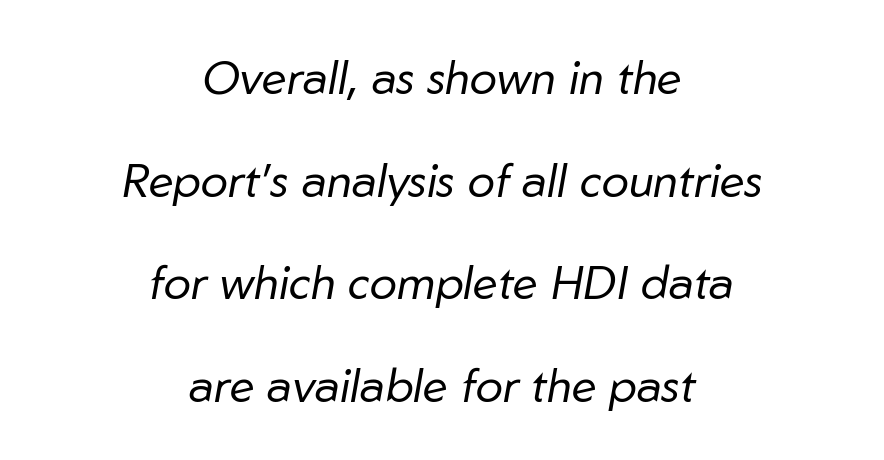
Q: Is the text bold? A: No.
Q: Is the text italic (slanted)? A: Yes, it leans right by about 10 degrees.
Q: Is the text underlined? A: No.
Q: How is the paragraph aligned? A: Centered.
Q: Is the spacing between letters normal or unusually wide? A: Normal.
Q: Is the spacing between lines tight, normal or loose? A: Loose.
Q: Width (condensed, normal, or wide)? A: Normal.
Q: Stroke contrast? A: Low.
Q: x-height? A: Medium.
Q: Monospaced? A: No.
